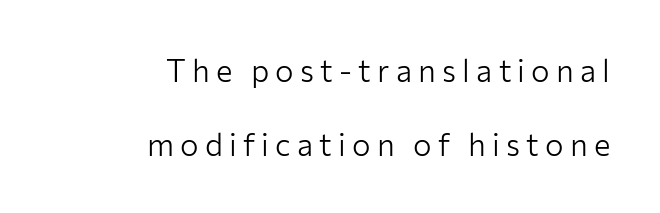
Q: Is the text bold? A: No.
Q: Is the text italic (slanted)? A: No, it is upright.
Q: Is the typeface a serif or a sans-serif typeface? A: Sans-serif.
Q: Is the text underlined? A: No.
Q: How is the paragraph aligned? A: Right-aligned.
Q: Is the spacing between letters normal or unusually wide? A: Unusually wide.
Q: Is the spacing between lines tight, normal or loose? A: Loose.
Q: Width (condensed, normal, or wide)? A: Normal.
Q: Stroke contrast? A: Low.
Q: x-height? A: Medium.
Q: Monospaced? A: No.
